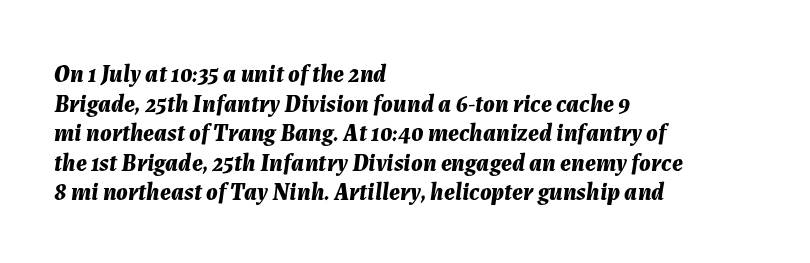
The image shows 24 px bold type, italic (leaning right); set left-aligned, line spacing 1.23x, normal letter spacing, not underlined.
